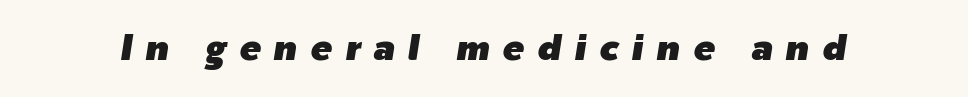
Tall strokes in this sample are angled rather than plumb. The tracking jumps out immediately: characters are airy and widely separated. Proportional: the letters do not fall into vertical columns. Descenders are the only things crossing below the line.
